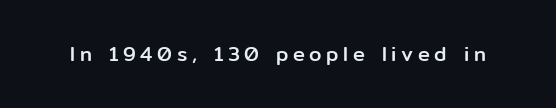
The image shows 20 px text type, upright; set unusually wide letter spacing (+0.23 em), not underlined.
